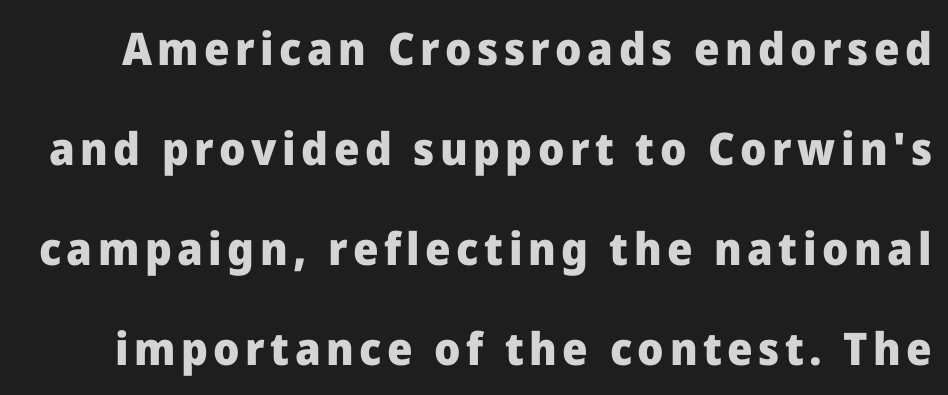
Q: Is the text bold? A: Yes.
Q: Is the text italic (slanted)? A: No, it is upright.
Q: Is the typeface a serif or a sans-serif typeface? A: Sans-serif.
Q: Is the text underlined? A: No.
Q: Is the spacing between lines tight, normal or loose? A: Loose.
Q: Width (condensed, normal, or wide)? A: Normal.
Q: Stroke contrast? A: Low.
Q: x-height? A: Medium.
Q: Monospaced? A: No.
